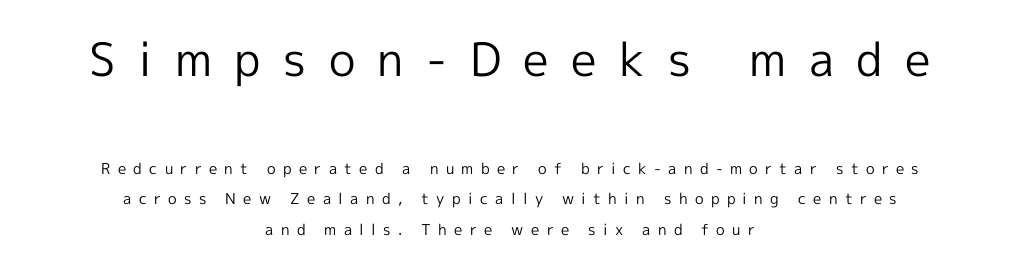
Leading is clearly above the norm, producing a sparse column. These lines stack symmetrically, like a column narrowing and widening about its center. Nope, not italic — everything's standing straight. Letterform terminals end flat and unadorned throughout the passage.
